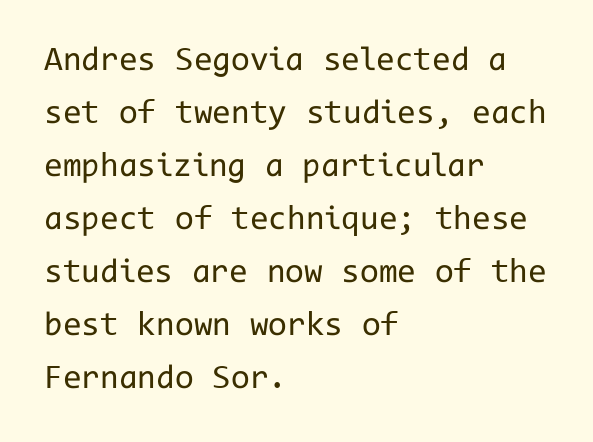
Q: Is the text bold? A: No.
Q: Is the text italic (slanted)? A: No, it is upright.
Q: Is the typeface a serif or a sans-serif typeface? A: Sans-serif.
Q: Is the text underlined? A: No.
Q: How is the paragraph aligned? A: Left-aligned.
Q: Is the spacing between letters normal or unusually wide? A: Normal.
Q: Is the spacing between lines tight, normal or loose? A: Normal.
Q: Width (condensed, normal, or wide)? A: Normal.
Q: Stroke contrast? A: Low.
Q: x-height? A: Medium.
Q: Monospaced? A: Yes.
